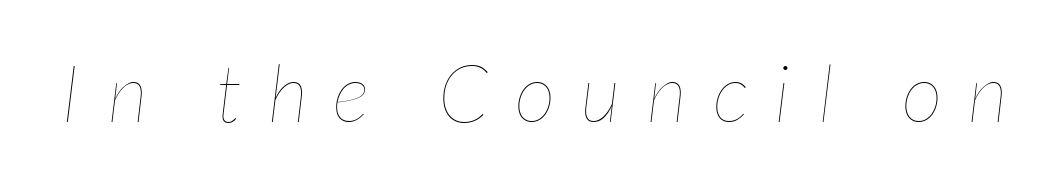
The image shows 80 px thin, condensed type, italic (leaning right); set unusually wide letter spacing (+0.33 em), not underlined; low stroke contrast and a medium x-height.
